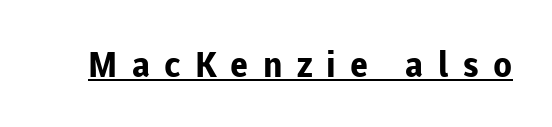
{"serif": "no", "italic": "no", "bold": "yes", "weight": "bold", "width": "normal", "stroke_contrast": "low", "x_height": "medium", "monospaced": "no", "underline": "yes", "letter_spacing": "wide", "letter_spacing_em": 0.41, "glyph_px": 35}
